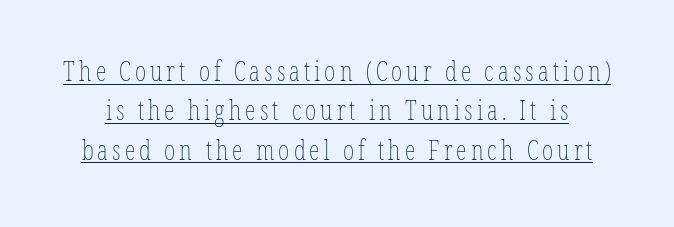
{"italic": "no", "bold": "no", "underline": "yes", "line_spacing": "normal", "line_spacing_ratio": 1.46, "glyph_px": 27}
